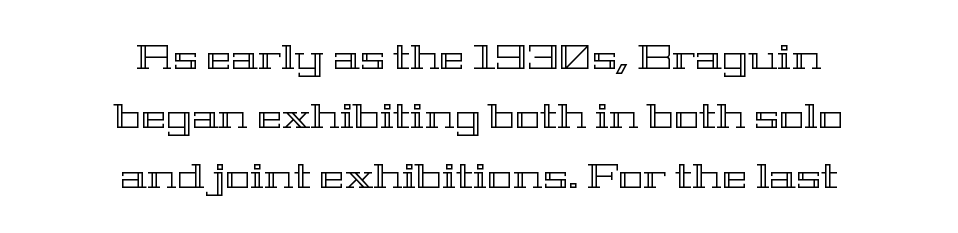
Visually the block forms a symmetrical silhouette, jagged on both flanks. Does the lettering tilt? It doesn't — this is upright. Underline: absent. Look at the tracking — it's just the regular setting, nothing added.
